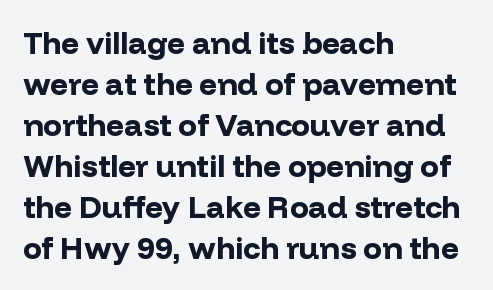
{"serif": "no", "italic": "no", "bold": "yes", "weight": "bold", "width": "normal", "stroke_contrast": "low", "x_height": "medium", "monospaced": "no", "underline": "no", "align": "left", "line_spacing": "normal", "line_spacing_ratio": 1.32, "letter_spacing": "normal", "letter_spacing_em": 0.0, "glyph_px": 31}
